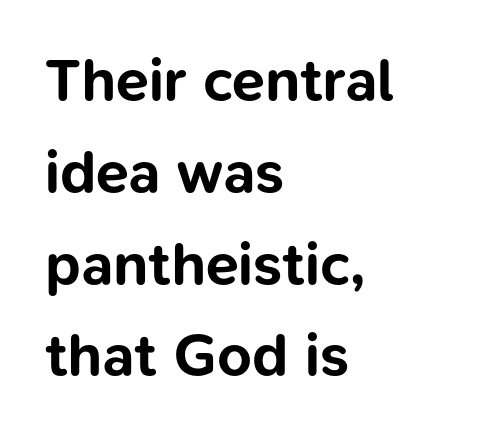
{"serif": "no", "italic": "no", "bold": "yes", "weight": "bold", "width": "normal", "stroke_contrast": "low", "x_height": "medium", "monospaced": "no", "underline": "no", "align": "left", "line_spacing": "normal", "line_spacing_ratio": 1.53, "letter_spacing": "normal", "letter_spacing_em": 0.0, "glyph_px": 60}
